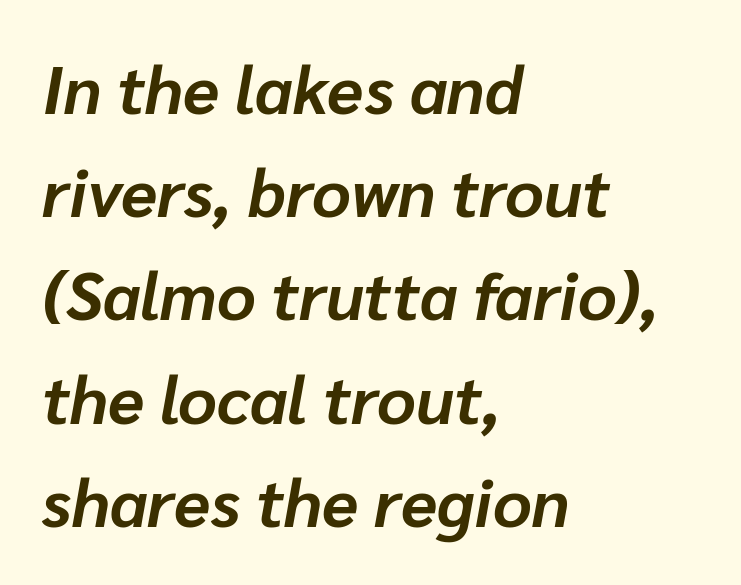
{"italic": "yes", "lean": "right", "slant_degrees": 10, "bold": "yes", "weight": "bold", "width": "normal", "stroke_contrast": "low", "x_height": "medium", "monospaced": "no", "underline": "no", "align": "left", "line_spacing": "normal", "line_spacing_ratio": 1.54, "letter_spacing": "normal", "letter_spacing_em": 0.0, "glyph_px": 67}
